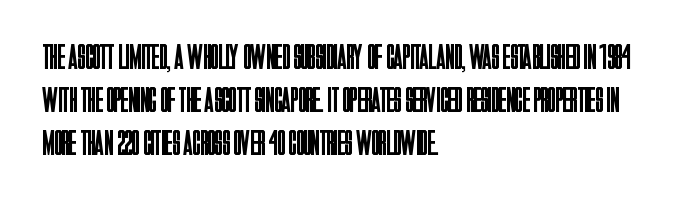
{"serif": "no", "italic": "no", "bold": "no", "weight": "regular", "width": "condensed", "stroke_contrast": "low", "x_height": "large", "monospaced": "no", "underline": "no", "align": "left", "line_spacing_ratio": 1.23, "letter_spacing": "normal", "letter_spacing_em": 0.0, "glyph_px": 35}
